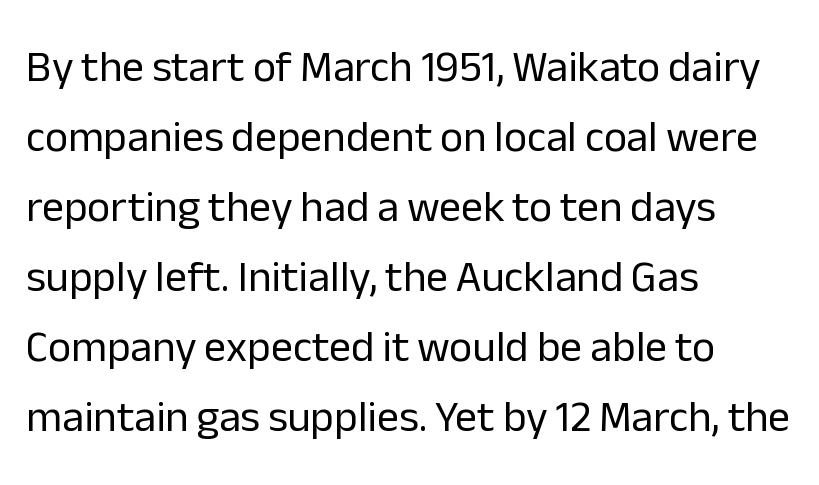
Q: Is the text bold? A: No.
Q: Is the text italic (slanted)? A: No, it is upright.
Q: Is the typeface a serif or a sans-serif typeface? A: Sans-serif.
Q: Is the text underlined? A: No.
Q: How is the paragraph aligned? A: Left-aligned.
Q: Is the spacing between letters normal or unusually wide? A: Normal.
Q: Is the spacing between lines tight, normal or loose? A: Normal.
Q: Width (condensed, normal, or wide)? A: Normal.
Q: Stroke contrast? A: Low.
Q: x-height? A: Medium.
Q: Monospaced? A: No.
